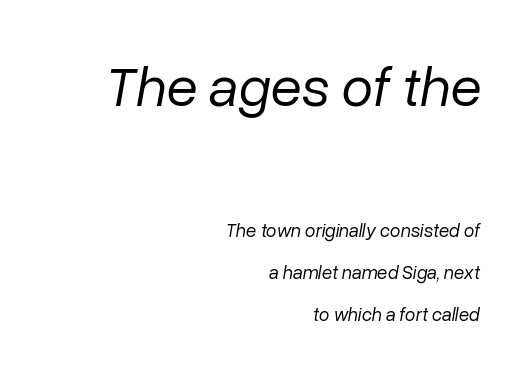
The image shows 57 px regular-weight type, italic (leaning right); set right-aligned, loose line spacing (2.2x), normal letter spacing, not underlined; the first (top) block is 3.0x larger; low stroke contrast and a medium x-height.
